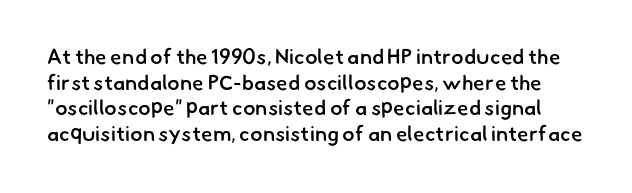
{"bold": "semi", "underline": "no", "line_spacing_ratio": 1.22, "letter_spacing": "normal", "letter_spacing_em": 0.0, "glyph_px": 21}
